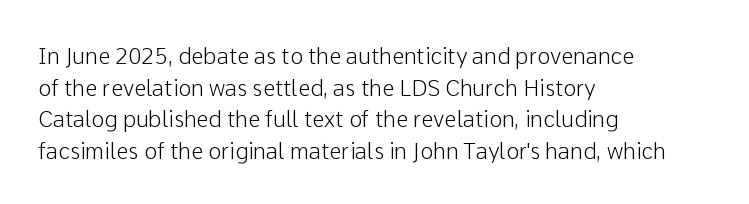
Ordinary non-slanted type is in use. Letter spacing: default. This sample is left-justified, so line endings fall wherever the words run out. Underline: absent. Successive baselines arrive at the customary interval.
